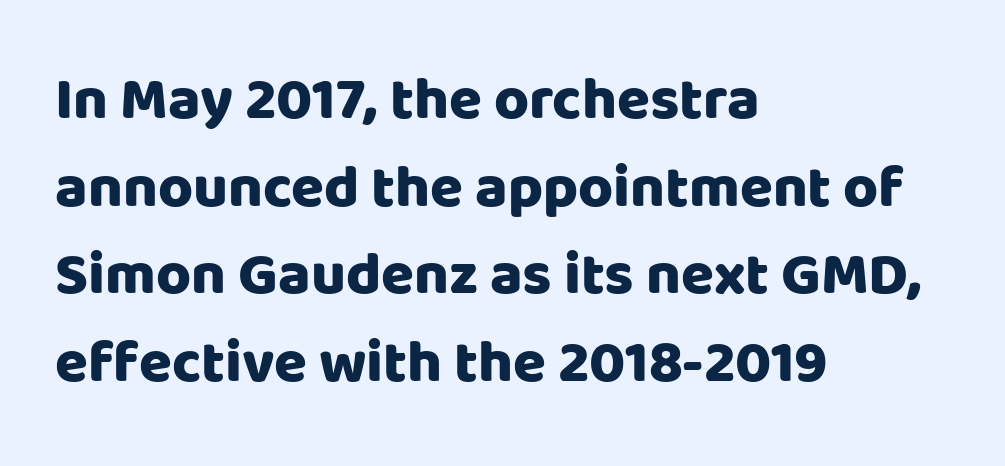
The image shows 60 px heavy sans-serif type, upright; set left-aligned, normal line spacing (1.46x), normal letter spacing, not underlined; low stroke contrast and a large x-height.
